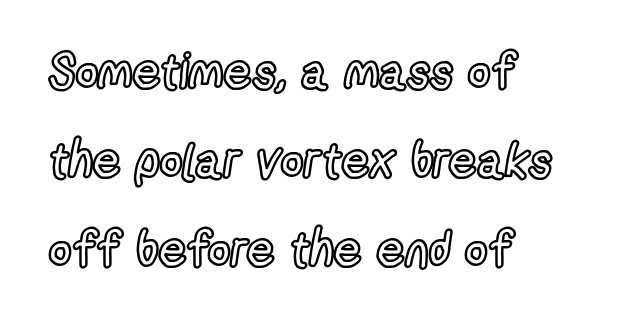
{"width": "condensed", "x_height": "medium", "monospaced": "no", "underline": "no", "align": "left", "line_spacing_ratio": 1.82, "letter_spacing": "normal", "letter_spacing_em": 0.0, "glyph_px": 49}
